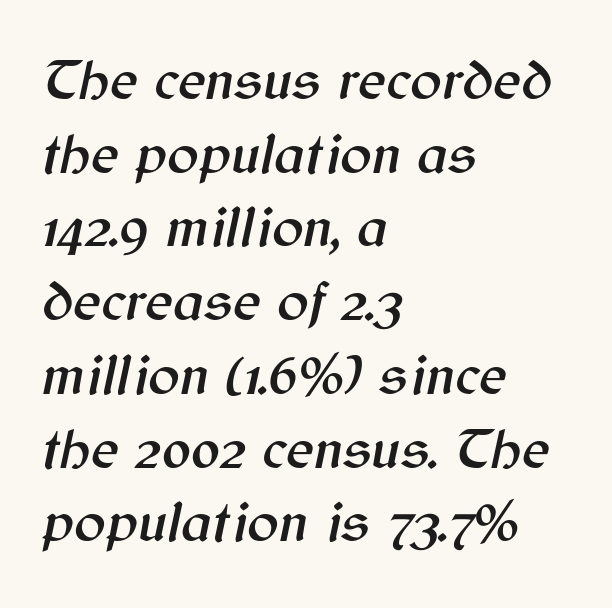
The image shows 59 px text type, italic (leaning right); set left-aligned, normal line spacing (1.25x), normal letter spacing, not underlined; medium stroke contrast and a medium x-height.
